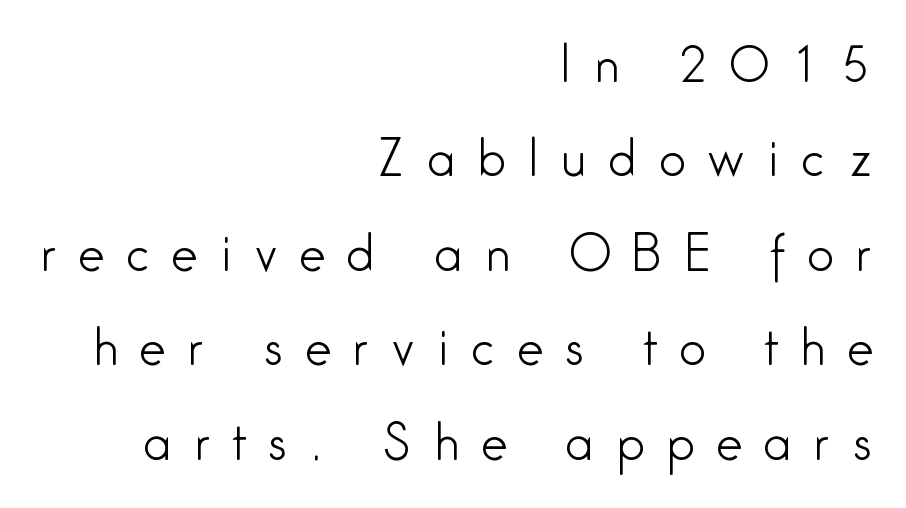
Alignment: flush right. Letter spacing: wide. Think of a printed novel: that variable character pitch is what you see here. Weight class: somewhere from thin through regular. This is roman type, the default non-slanted kind. Just letters on the line, the space beneath them empty.
